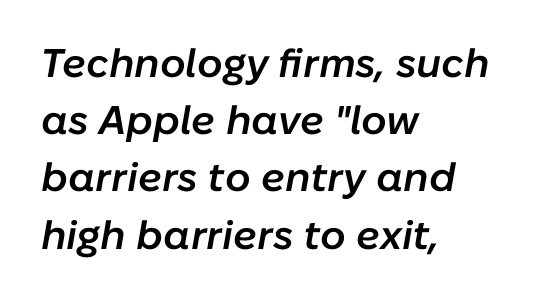
{"italic": "yes", "lean": "right", "slant_degrees": 10, "bold": "semi", "weight": "semibold", "width": "normal", "stroke_contrast": "low", "x_height": "medium", "monospaced": "no", "underline": "no", "align": "left", "line_spacing": "normal", "line_spacing_ratio": 1.43, "letter_spacing": "normal", "letter_spacing_em": 0.0, "glyph_px": 40}
